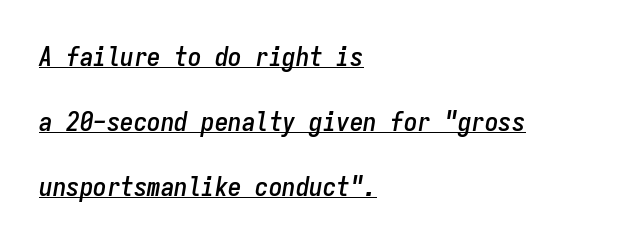
The image shows 27 px text type, italic (leaning right); set left-aligned, loose line spacing (2.41x), normal letter spacing, underlined.
